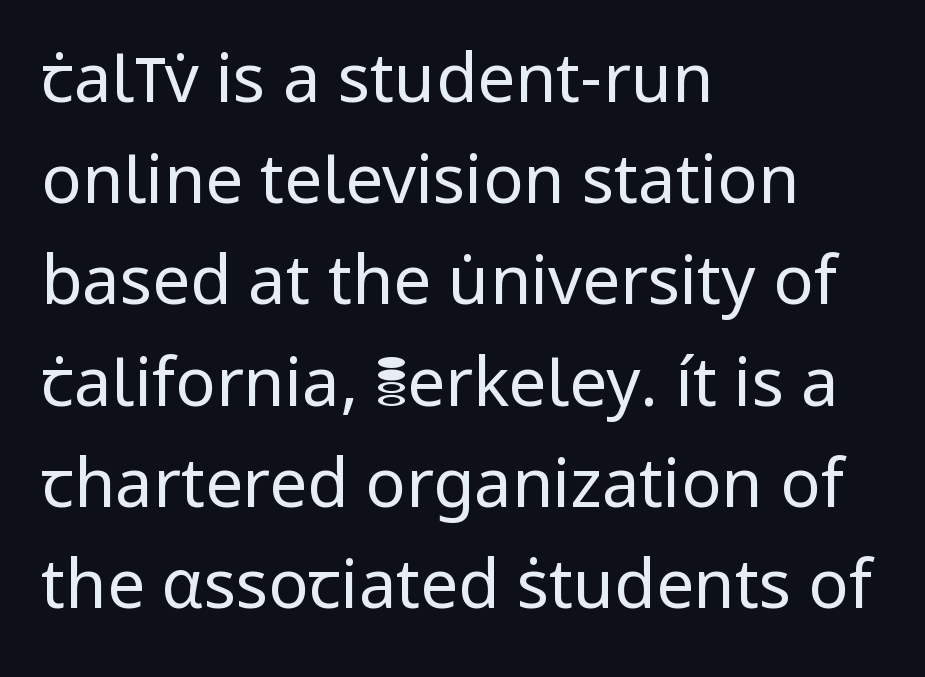
Q: Is the text bold? A: No.
Q: Is the text italic (slanted)? A: No, it is upright.
Q: Is the typeface a serif or a sans-serif typeface? A: Sans-serif.
Q: Is the text underlined? A: No.
Q: How is the paragraph aligned? A: Left-aligned.
Q: Is the spacing between letters normal or unusually wide? A: Normal.
Q: Is the spacing between lines tight, normal or loose? A: Normal.
Q: Width (condensed, normal, or wide)? A: Normal.
Q: Stroke contrast? A: Low.
Q: x-height? A: Medium.
Q: Monospaced? A: No.
